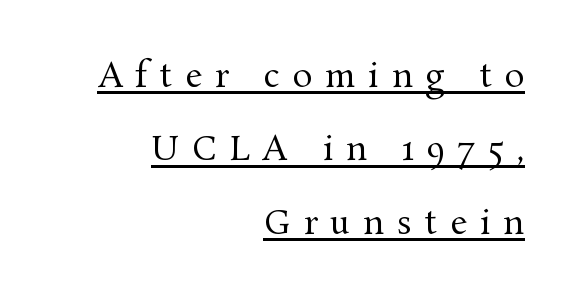
Q: Is the text bold? A: No.
Q: Is the text italic (slanted)? A: No, it is upright.
Q: Is the typeface a serif or a sans-serif typeface? A: Serif.
Q: Is the text underlined? A: Yes.
Q: How is the paragraph aligned? A: Right-aligned.
Q: Is the spacing between letters normal or unusually wide? A: Unusually wide.
Q: Is the spacing between lines tight, normal or loose? A: Loose.
Q: Width (condensed, normal, or wide)? A: Normal.
Q: Stroke contrast? A: Medium.
Q: x-height? A: Medium.
Q: Monospaced? A: No.
